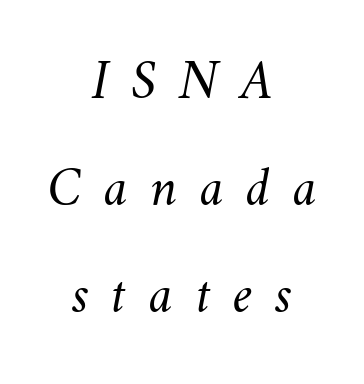
The image shows 55 px light type; set centered, loose line spacing (1.95x), unusually wide letter spacing (+0.41 em), not underlined; medium stroke contrast and a small x-height.
